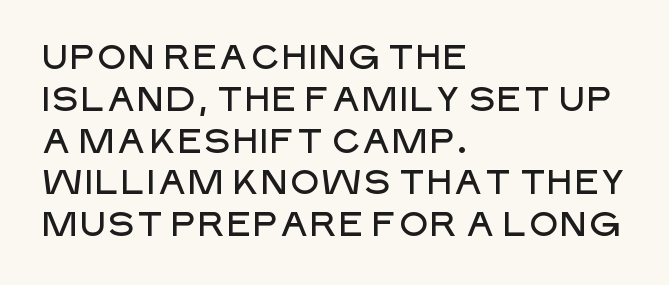
The image shows 34 px sans-serif type, upright; set left-aligned, line spacing 1.23x, normal letter spacing, not underlined; low stroke contrast and a large x-height.
